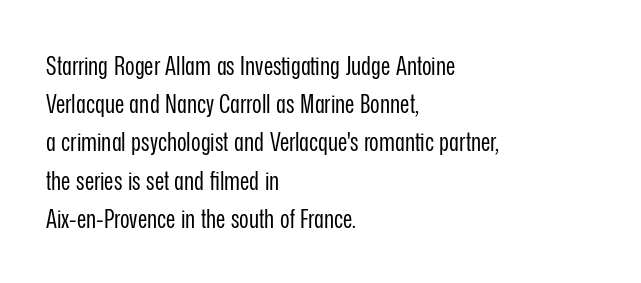
The image shows 26 px text type, upright; set left-aligned, normal line spacing (1.47x), normal letter spacing, not underlined.
